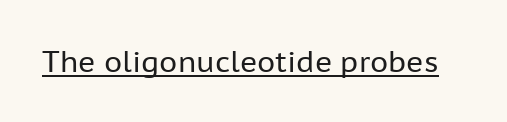
The image shows 29 px regular-weight sans-serif type, upright; set normal letter spacing, underlined; low stroke contrast and a medium x-height.
